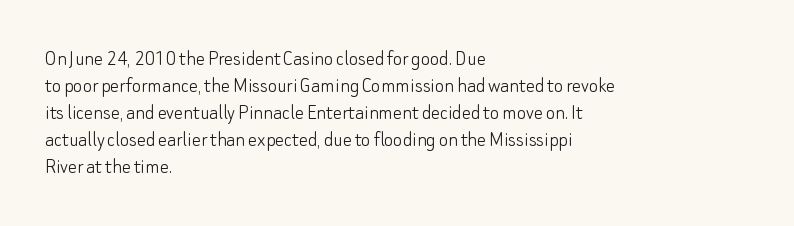
Q: Is the text bold? A: No.
Q: Is the text italic (slanted)? A: No, it is upright.
Q: Is the text underlined? A: No.
Q: How is the paragraph aligned? A: Left-aligned.
Q: Is the spacing between letters normal or unusually wide? A: Normal.
